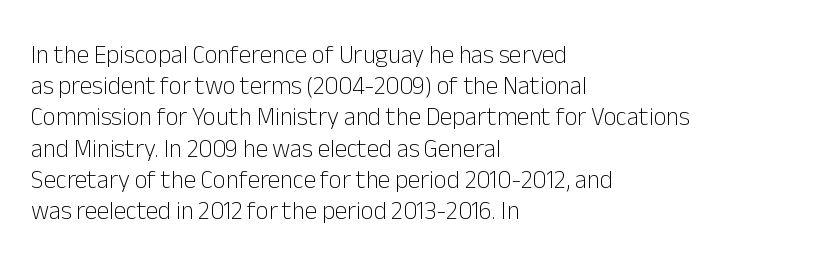
{"italic": "no", "bold": "no", "underline": "no", "align": "left", "line_spacing": "normal", "line_spacing_ratio": 1.25, "letter_spacing": "normal", "letter_spacing_em": 0.0, "glyph_px": 25}
